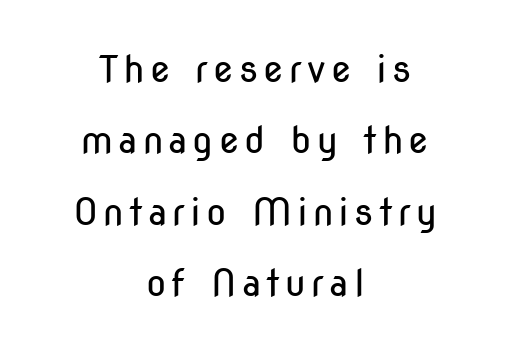
Q: Is the text bold? A: No.
Q: Is the text italic (slanted)? A: No, it is upright.
Q: Is the typeface a serif or a sans-serif typeface? A: Sans-serif.
Q: Is the text underlined? A: No.
Q: How is the paragraph aligned? A: Centered.
Q: Is the spacing between lines tight, normal or loose? A: Loose.
Q: Width (condensed, normal, or wide)? A: Condensed.
Q: Stroke contrast? A: Low.
Q: x-height? A: Medium.
Q: Monospaced? A: No.
